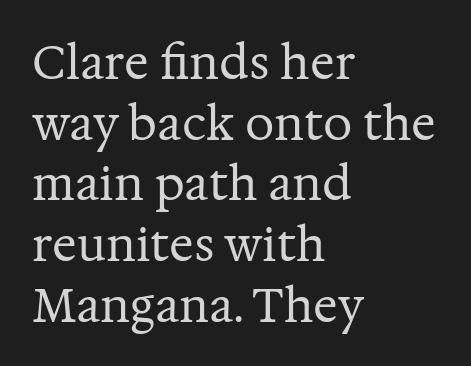
The image shows 46 px regular-weight serif type, upright; set left-aligned, normal line spacing (1.32x), normal letter spacing, not underlined; medium stroke contrast and a medium x-height.
